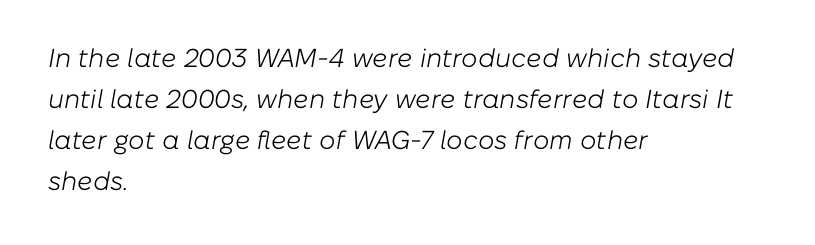
The image shows 26 px text type, italic (leaning right); set left-aligned, normal line spacing (1.58x), normal letter spacing, not underlined.
